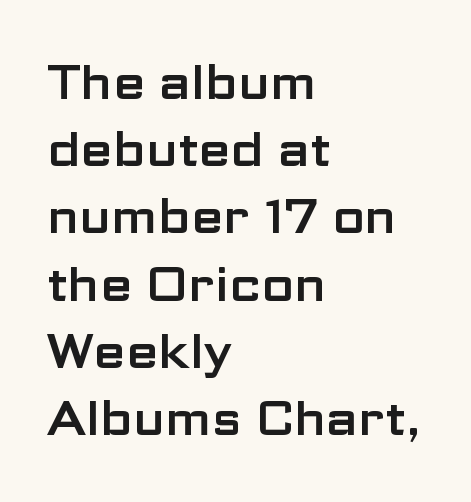
{"serif": "no", "italic": "no", "width": "wide", "stroke_contrast": "low", "x_height": "medium", "monospaced": "no", "underline": "no", "align": "left", "line_spacing": "normal", "line_spacing_ratio": 1.43, "letter_spacing": "normal", "letter_spacing_em": 0.0, "glyph_px": 47}
